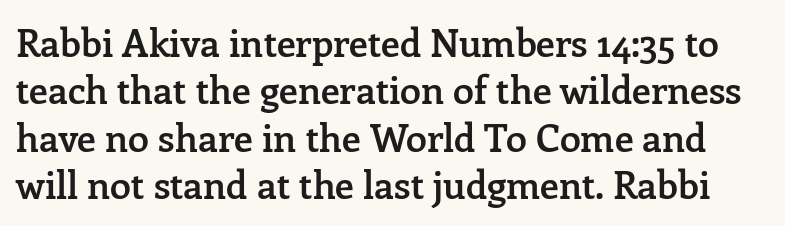
The image shows 38 px semibold serif type, upright; set normal line spacing (1.25x), normal letter spacing, not underlined; low stroke contrast and a medium x-height.
